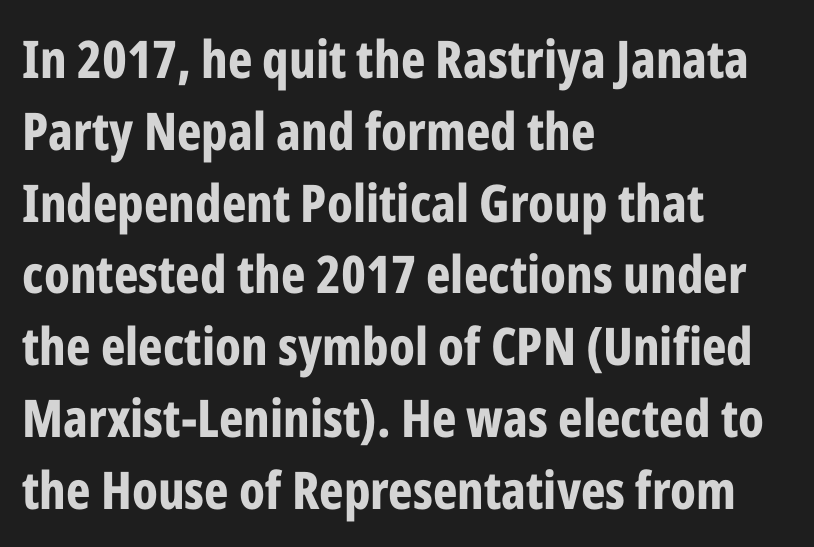
Q: Is the text bold? A: Yes.
Q: Is the text italic (slanted)? A: No, it is upright.
Q: Is the typeface a serif or a sans-serif typeface? A: Sans-serif.
Q: Is the text underlined? A: No.
Q: How is the paragraph aligned? A: Left-aligned.
Q: Is the spacing between letters normal or unusually wide? A: Normal.
Q: Is the spacing between lines tight, normal or loose? A: Normal.
Q: Width (condensed, normal, or wide)? A: Condensed.
Q: Stroke contrast? A: Low.
Q: x-height? A: Medium.
Q: Monospaced? A: No.
